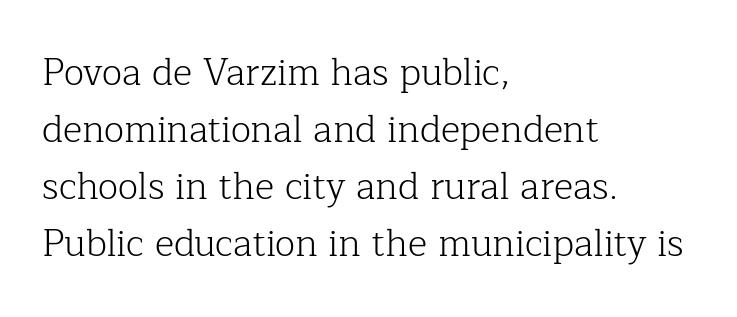
{"serif": "yes", "italic": "no", "bold": "no", "weight": "light", "width": "normal", "stroke_contrast": "low", "x_height": "medium", "monospaced": "no", "underline": "no", "align": "left", "line_spacing": "normal", "line_spacing_ratio": 1.54, "letter_spacing": "normal", "letter_spacing_em": 0.0, "glyph_px": 37}
